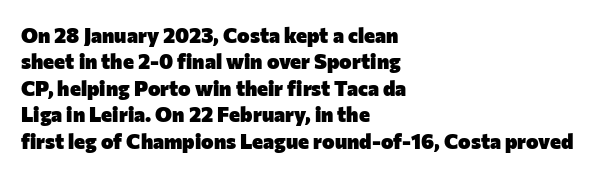
What weight is shown? A full bold with thick strokes. The lettering holds an erect, upright posture throughout. Plain, unruled lines of type. The rendering keeps characters at their native spacing. Leading: standard.
